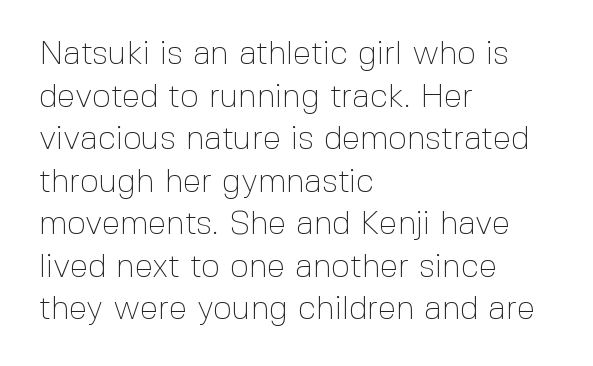
{"serif": "no", "italic": "no", "bold": "no", "weight": "thin", "width": "normal", "x_height": "medium", "monospaced": "no", "underline": "no", "align": "left", "line_spacing": "normal", "line_spacing_ratio": 1.29, "letter_spacing": "normal", "letter_spacing_em": 0.0, "glyph_px": 33}
